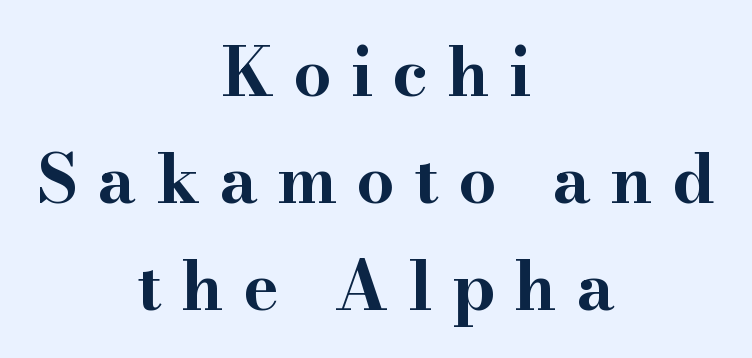
Whoever set this chose a conventional vertical rhythm. The letters stand upright; this is a roman face. This rendering employs a face with finishing strokes, i.e., a serif. The glyphs have the mass of a bold cut. These lines are centered, leaving both edges ragged.
